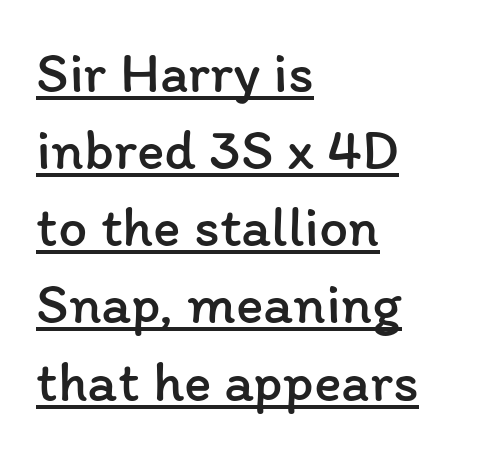
The image shows 58 px regular-weight type, upright; set left-aligned, normal line spacing (1.33x), normal letter spacing, underlined; low stroke contrast and a medium x-height.
